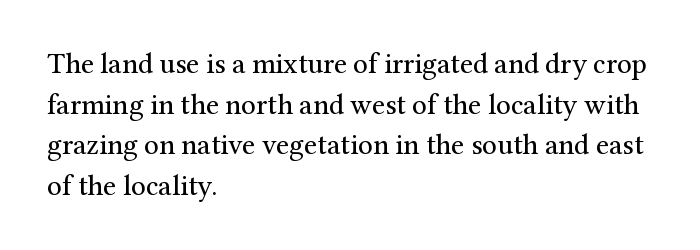
The image shows 29 px regular-weight serif type, upright; set left-aligned, normal line spacing (1.4x), normal letter spacing, not underlined; medium stroke contrast and a medium x-height.
